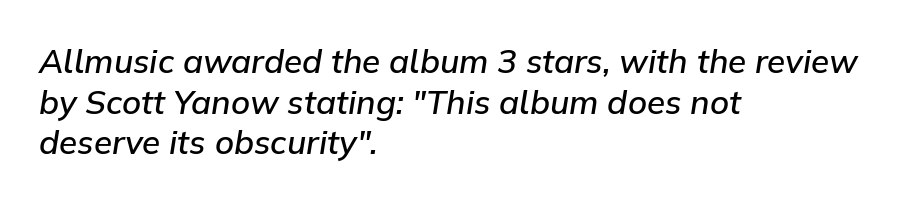
The image shows 33 px semibold type, italic (leaning right); set left-aligned, line spacing 1.23x, normal letter spacing, not underlined; low stroke contrast and a medium x-height.
